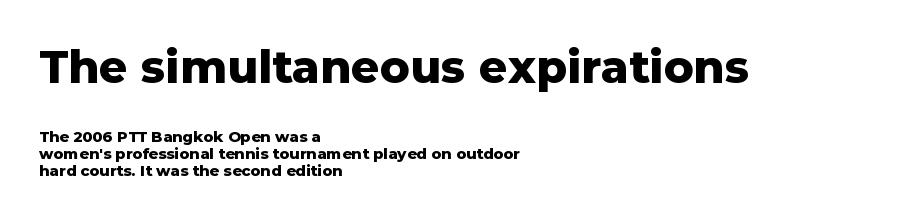
{"serif": "no", "italic": "no", "bold": "yes", "weight": "heavy", "width": "normal", "stroke_contrast": "low", "x_height": "medium", "monospaced": "no", "underline": "no", "align": "left", "line_spacing": "tight", "line_spacing_ratio": 1.15, "letter_spacing": "normal", "letter_spacing_em": 0.0, "larger_block": "first", "size_ratio": 3.0, "glyph_px": 45}
